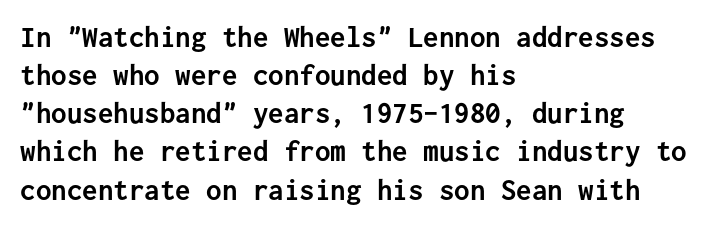
The image shows 31 px semibold sans-serif type, upright, monospaced; set left-aligned, line spacing 1.23x, normal letter spacing, not underlined; low stroke contrast and a medium x-height.
